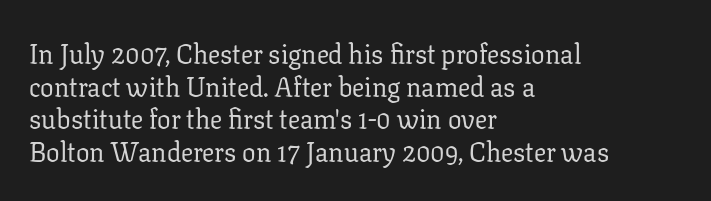
The image shows 27 px text type, upright; set left-aligned, line spacing 1.21x, normal letter spacing, not underlined.
